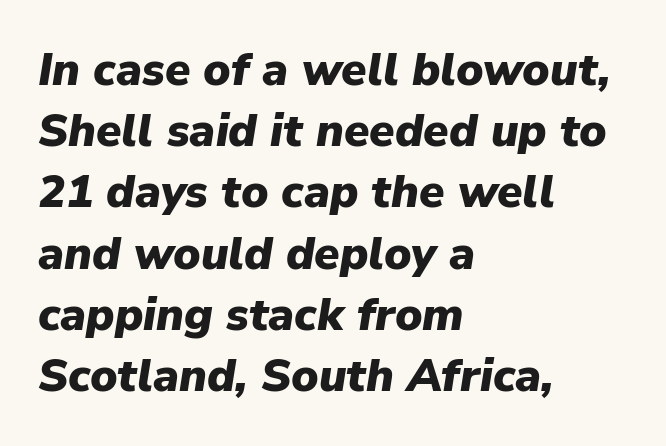
{"italic": "yes", "lean": "right", "slant_degrees": 9, "bold": "yes", "weight": "heavy", "width": "normal", "stroke_contrast": "low", "x_height": "medium", "monospaced": "no", "underline": "no", "align": "left", "line_spacing": "normal", "line_spacing_ratio": 1.33, "letter_spacing": "normal", "letter_spacing_em": 0.0, "glyph_px": 46}
